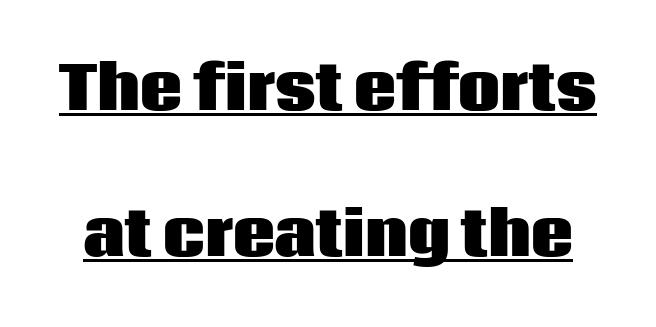
A typesetter would mark this as roman, not italic. Leading is clearly above the norm, producing a sparse column. The line texture is even and compact thanks to regular tracking. Caption: lettering with a line underneath.
